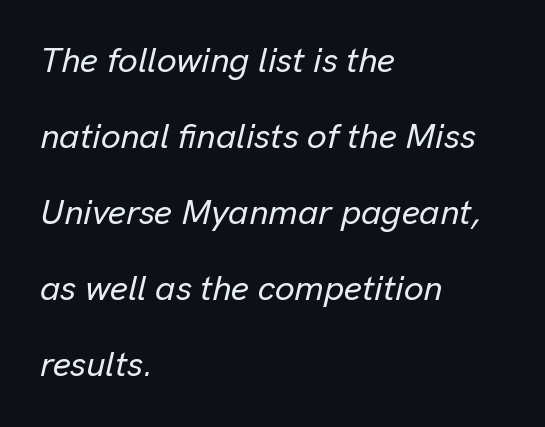
Each word holds together tightly as a unit, with standard inter-letter gaps. A bare baseline throughout the passage. This block would shrink considerably if given ordinary leading; it's expanded now. The face used here has a pronounced slope to its letters.
